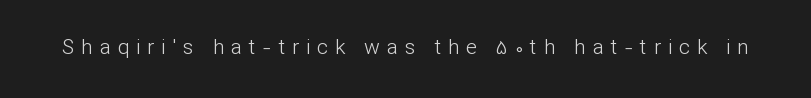
Q: Is the text bold? A: No.
Q: Is the text italic (slanted)? A: No, it is upright.
Q: Is the text underlined? A: No.
Q: Is the spacing between letters normal or unusually wide? A: Unusually wide.
